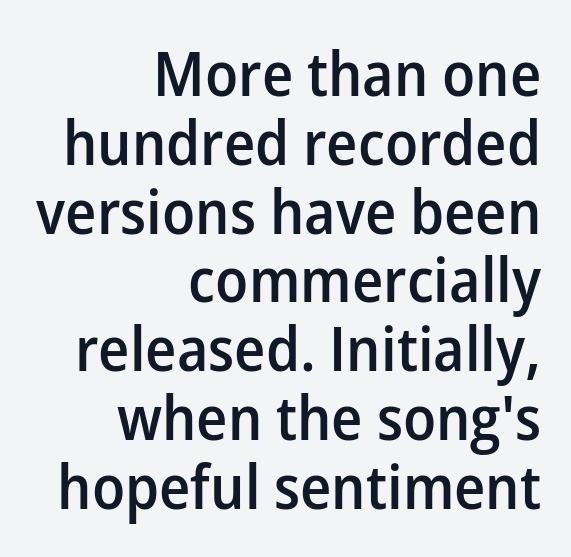
Q: Is the text bold? A: Semi-bold.
Q: Is the text italic (slanted)? A: No, it is upright.
Q: Is the typeface a serif or a sans-serif typeface? A: Sans-serif.
Q: Is the text underlined? A: No.
Q: How is the paragraph aligned? A: Right-aligned.
Q: Is the spacing between letters normal or unusually wide? A: Normal.
Q: Is the spacing between lines tight, normal or loose? A: Tight.
Q: Width (condensed, normal, or wide)? A: Normal.
Q: Stroke contrast? A: Low.
Q: x-height? A: Medium.
Q: Monospaced? A: No.
